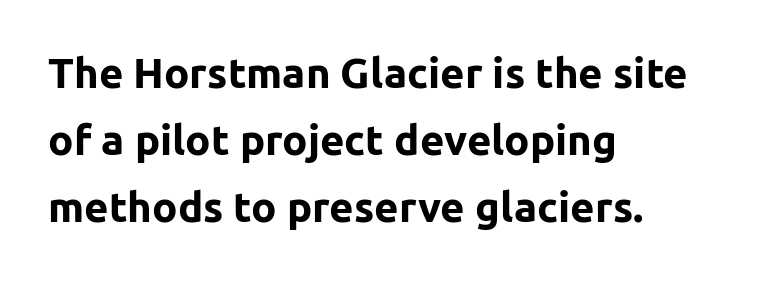
{"serif": "no", "italic": "no", "bold": "yes", "weight": "bold", "width": "normal", "stroke_contrast": "low", "x_height": "medium", "monospaced": "no", "underline": "no", "align": "left", "line_spacing": "normal", "line_spacing_ratio": 1.59, "letter_spacing": "normal", "letter_spacing_em": 0.0, "glyph_px": 42}
